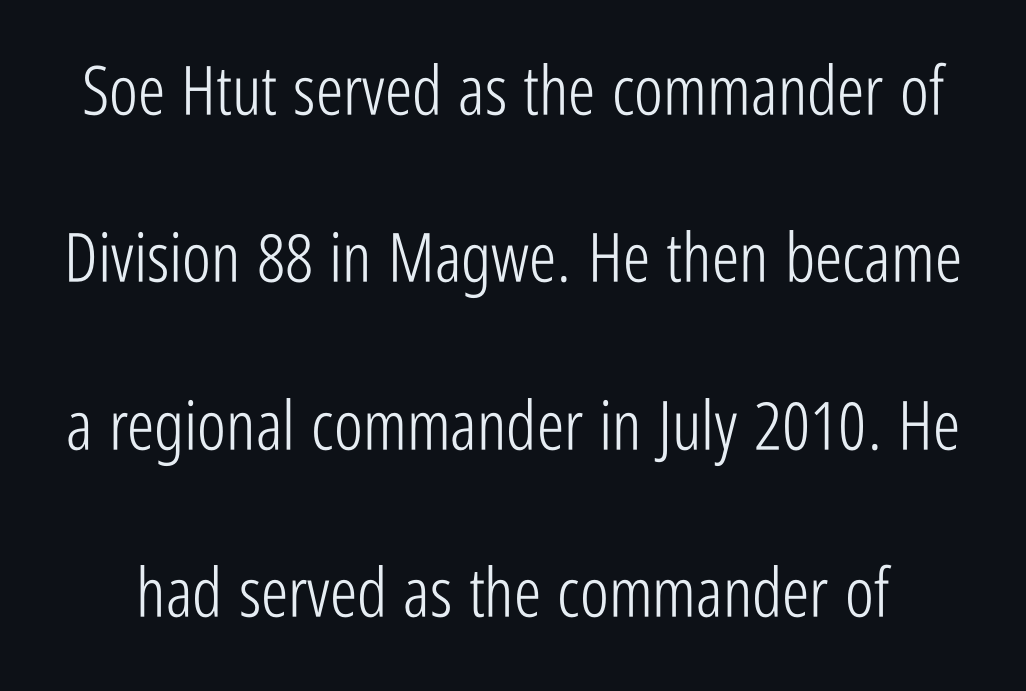
{"serif": "no", "italic": "no", "bold": "no", "weight": "light", "width": "condensed", "stroke_contrast": "low", "x_height": "medium", "monospaced": "no", "underline": "no", "line_spacing": "loose", "line_spacing_ratio": 2.46, "letter_spacing": "normal", "letter_spacing_em": 0.0, "glyph_px": 68}
